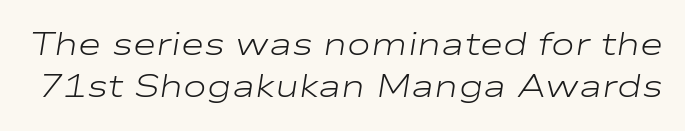
The image shows 32 px light, wide type, italic (leaning right); set normal line spacing (1.3x), normal letter spacing, not underlined; low stroke contrast and a medium x-height.
